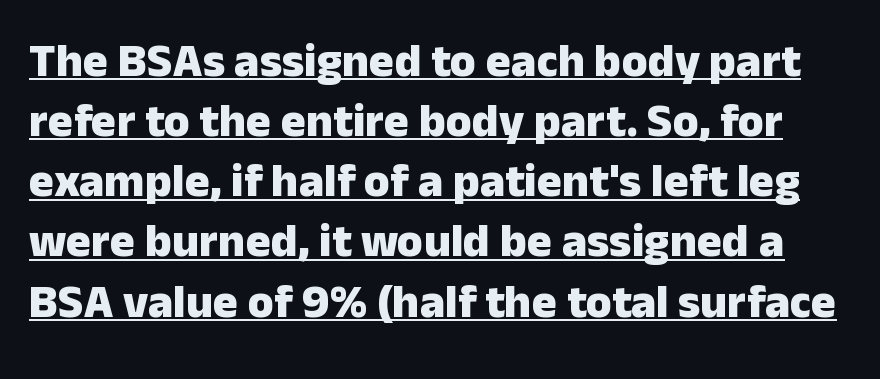
Regarding serifs, this sample does without them. The passage shown stacks its lines at a standard gap. The font's upright variant was chosen for this text. What stands out about the letter spacing? Nothing — it is the standard amount. The font is running at its bold setting.
